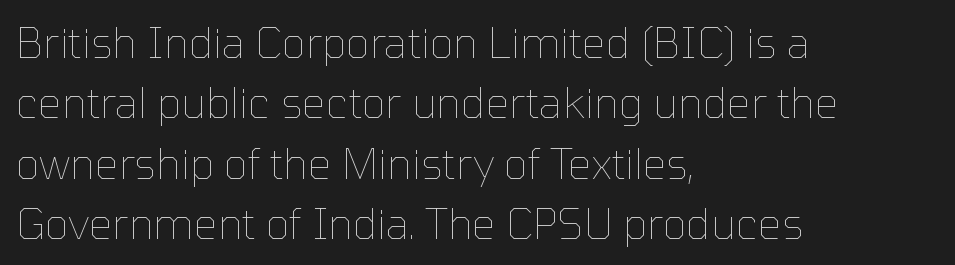
The image shows 42 px thin type, upright; set left-aligned, normal line spacing (1.44x), normal letter spacing, not underlined; low stroke contrast and a medium x-height.
